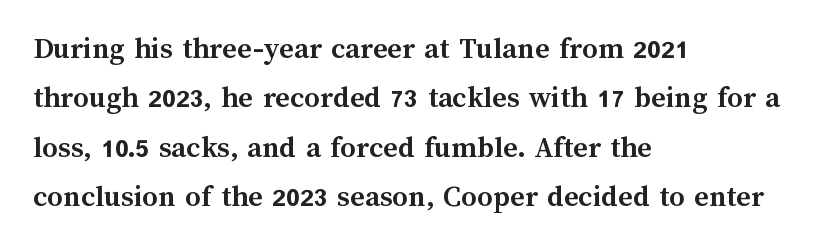
{"italic": "no", "bold": "yes", "weight": "semibold", "width": "normal", "stroke_contrast": "medium", "x_height": "medium", "monospaced": "no", "underline": "no", "align": "left", "line_spacing": "normal", "line_spacing_ratio": 1.59, "letter_spacing": "normal", "letter_spacing_em": 0.0, "glyph_px": 31}
